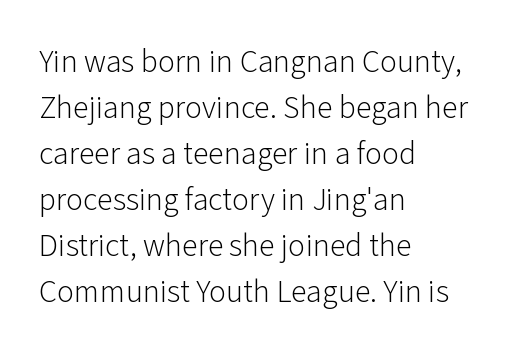
Weight: regular or lighter. Normally led — the rows are evenly, conventionally spaced. Nothing sits at the stroke ends, so this counts as sans-serif. How are the letters spaced? Ordinarily, with no added tracking. Looks like regular typesetting: each glyph gets only the width it needs. Rule under the text: the space is simply empty.
